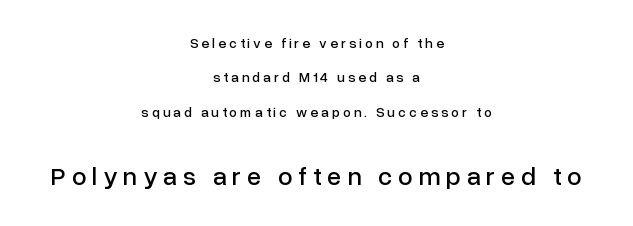
{"italic": "no", "underline": "no", "align": "center", "line_spacing": "loose", "line_spacing_ratio": 2.45, "letter_spacing": "wide", "letter_spacing_em": 0.22, "larger_block": "second", "size_ratio": 1.86, "glyph_px": 26}
